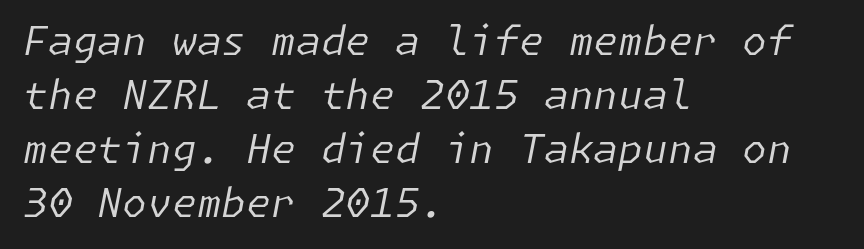
Casual observation: everything's shoved over to the left. Notice how descenders clear the ascenders below comfortably — that's standard leading. The glyphs look as if they've been sheared to an angle. Characters follow at the spacing the type designer built in. The strip under each line holds only bare page. Ink coverage per letter is moderate at most.
